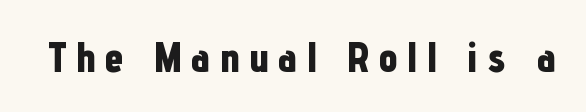
These lines are rendered in a variable-pitch font. A typesetter would call this heavily tracked-out type. Posture: vertical. Rule under the text: the space is simply empty.
